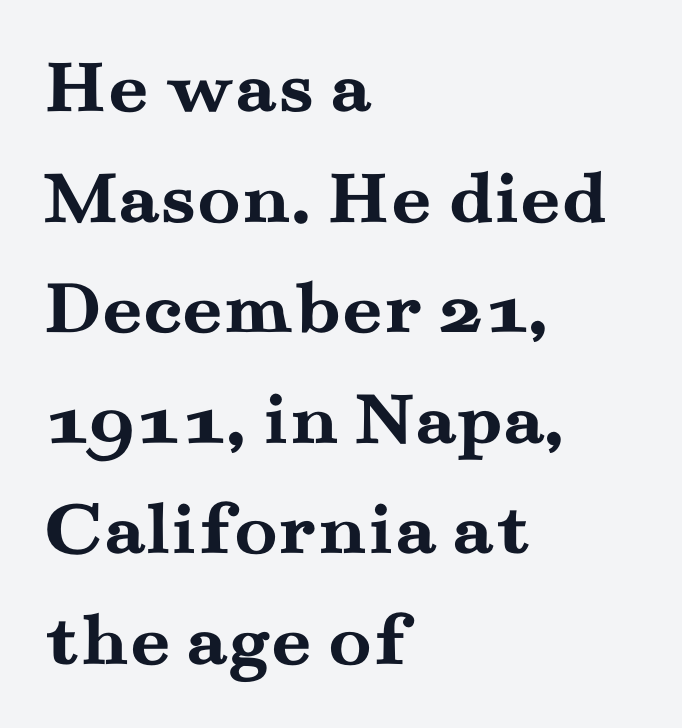
Q: Is the text bold? A: Yes.
Q: Is the text italic (slanted)? A: No, it is upright.
Q: Is the typeface a serif or a sans-serif typeface? A: Serif.
Q: Is the text underlined? A: No.
Q: How is the paragraph aligned? A: Left-aligned.
Q: Is the spacing between letters normal or unusually wide? A: Normal.
Q: Is the spacing between lines tight, normal or loose? A: Normal.
Q: Width (condensed, normal, or wide)? A: Wide.
Q: Stroke contrast? A: Medium.
Q: x-height? A: Small.
Q: Monospaced? A: No.
